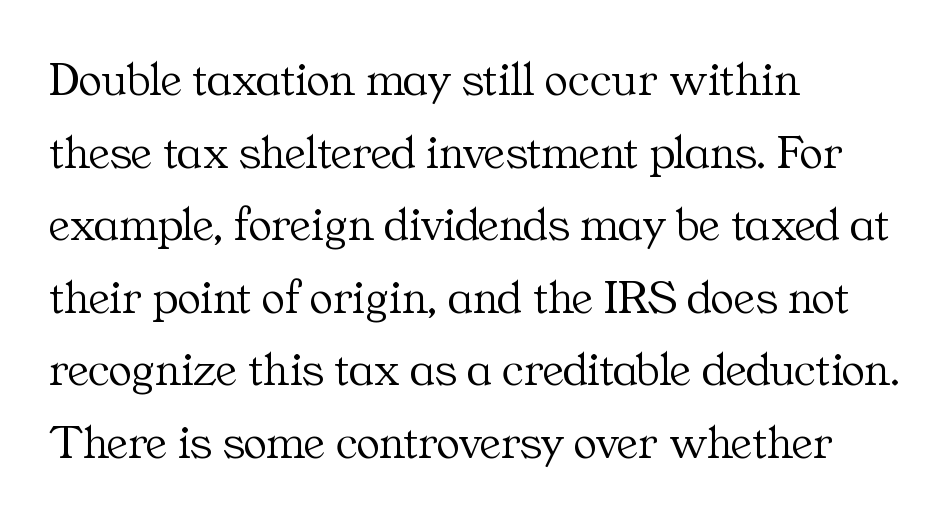
The passage shown has conventional tracking throughout. Characters remain perfectly vertical along every line. Honestly, there is no underline to notice here at all. You could not count columns in this text — the font is proportionally spaced. The face looks like a standard text weight, possibly lighter. Type style note: has serifs.
